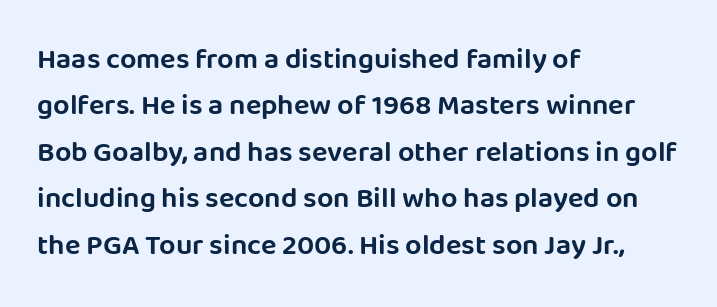
This is roman type, the default non-slanted kind. Quick note: interline space is typical. Reading down the block, your eye returns to a fixed left position each line. Students, note that the glyphs here touch the page at normal intervals. You could not count columns in this text — the font is proportionally spaced.
